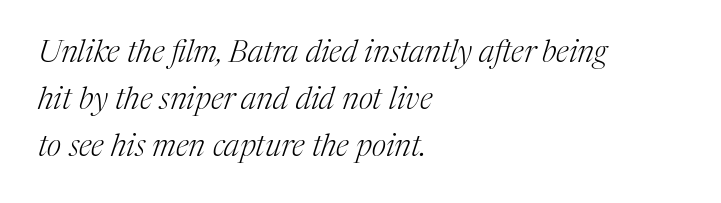
{"serif": "yes", "italic": "yes", "lean": "right", "slant_degrees": 17, "bold": "no", "weight": "light", "width": "normal", "stroke_contrast": "medium", "x_height": "medium", "monospaced": "no", "underline": "no", "align": "left", "line_spacing": "normal", "line_spacing_ratio": 1.52, "letter_spacing": "normal", "letter_spacing_em": 0.0, "glyph_px": 31}
